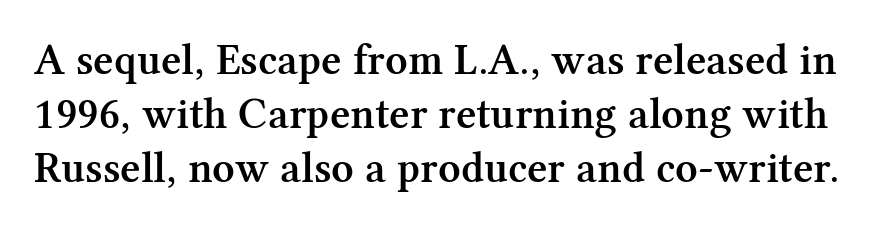
The image shows 44 px semibold serif type, upright; set line spacing 1.23x, normal letter spacing, not underlined; medium stroke contrast and a medium x-height.
